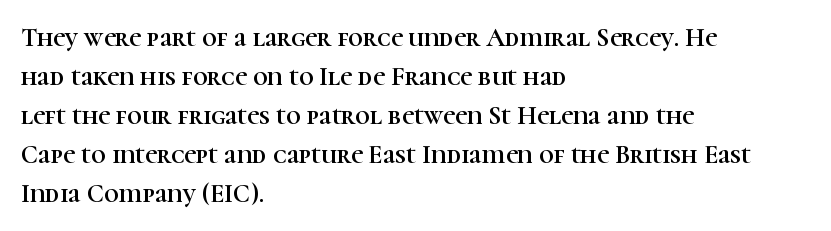
{"italic": "no", "underline": "no", "align": "left", "line_spacing": "normal", "line_spacing_ratio": 1.5, "letter_spacing": "normal", "letter_spacing_em": 0.0, "glyph_px": 26}
